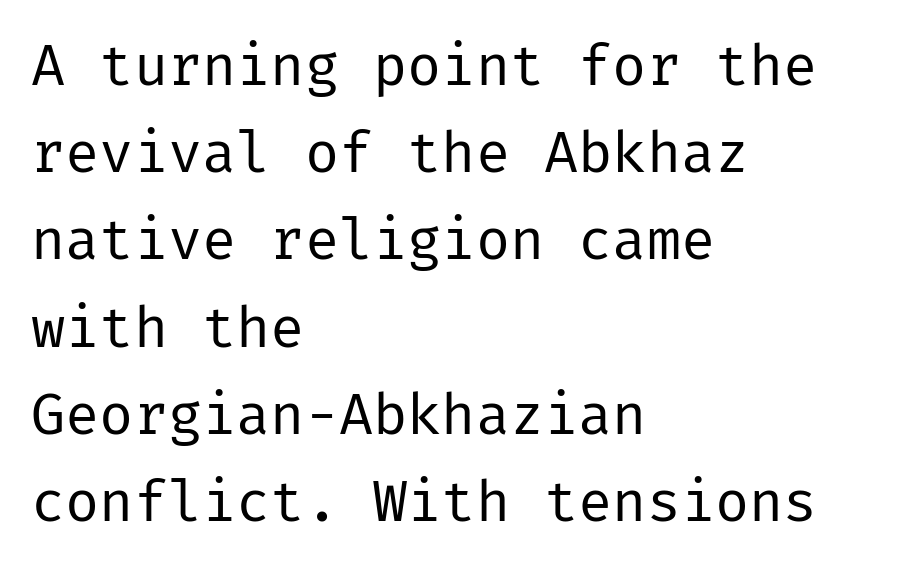
The image shows 57 px regular-weight sans-serif type, upright; set left-aligned, normal line spacing (1.53x), normal letter spacing, not underlined; low stroke contrast and a medium x-height.
